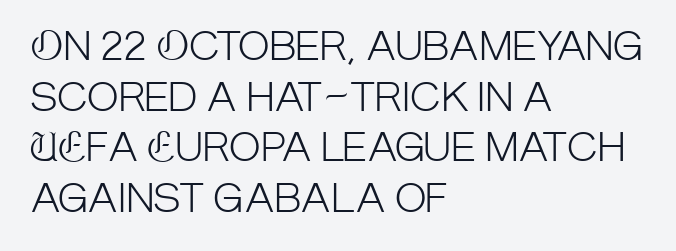
{"serif": "no", "italic": "no", "bold": "no", "weight": "light", "width": "condensed", "stroke_contrast": "low", "x_height": "large", "monospaced": "no", "underline": "no", "align": "left", "line_spacing": "normal", "line_spacing_ratio": 1.33, "letter_spacing": "normal", "letter_spacing_em": 0.0, "glyph_px": 38}
